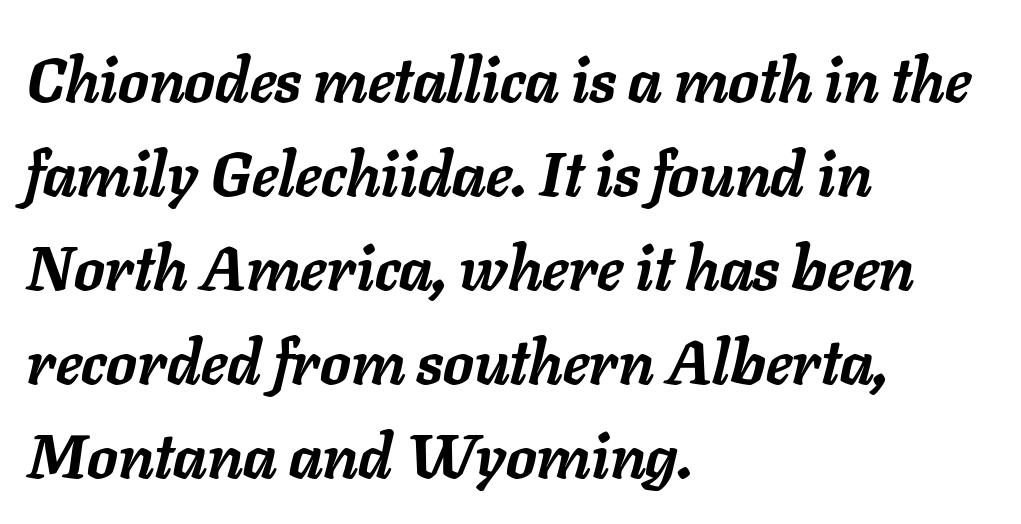
The image shows 61 px semibold type, italic (leaning right); set left-aligned, normal line spacing (1.54x), normal letter spacing, not underlined; low stroke contrast and a medium x-height.
